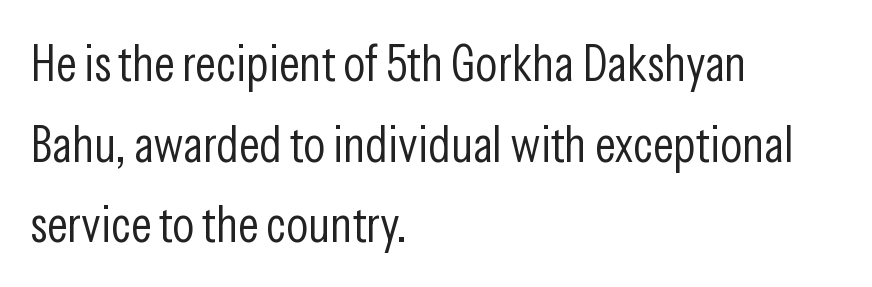
{"serif": "no", "italic": "no", "bold": "no", "weight": "light", "width": "condensed", "stroke_contrast": "low", "x_height": "medium", "monospaced": "no", "underline": "no", "align": "left", "line_spacing": "normal", "line_spacing_ratio": 1.58, "letter_spacing": "normal", "letter_spacing_em": 0.0, "glyph_px": 51}
